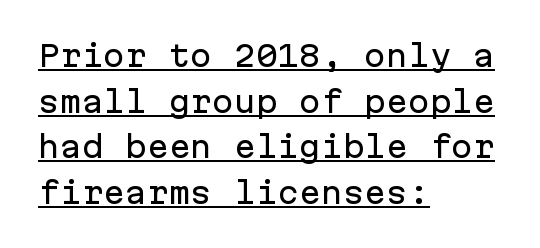
{"serif": "no", "italic": "no", "width": "normal", "stroke_contrast": "low", "x_height": "medium", "monospaced": "yes", "underline": "yes", "align": "left", "line_spacing": "normal", "line_spacing_ratio": 1.57, "letter_spacing": "normal", "letter_spacing_em": 0.0, "glyph_px": 29}
